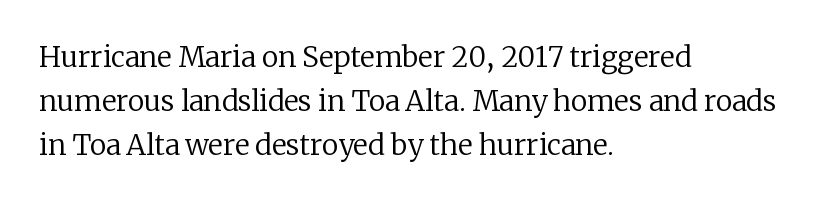
{"serif": "yes", "italic": "no", "bold": "no", "weight": "regular", "width": "normal", "stroke_contrast": "low", "x_height": "medium", "monospaced": "no", "underline": "no", "align": "left", "line_spacing": "normal", "line_spacing_ratio": 1.58, "letter_spacing": "normal", "letter_spacing_em": 0.0, "glyph_px": 28}
